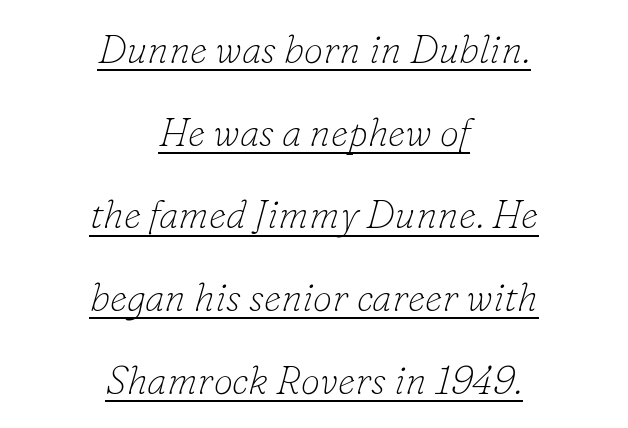
The image shows 39 px thin serif type, italic (leaning right); set centered, loose line spacing (2.12x), normal letter spacing, underlined; low stroke contrast and a small x-height.
